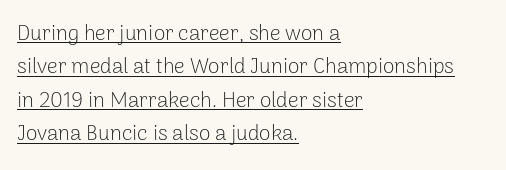
Notice how the stems are strictly vertical — no italics here. Does the leading feel generous? No, just average. How are the letters spaced? Ordinarily, with no added tracking. Is the block centered? No — it sits flush against the left margin.
